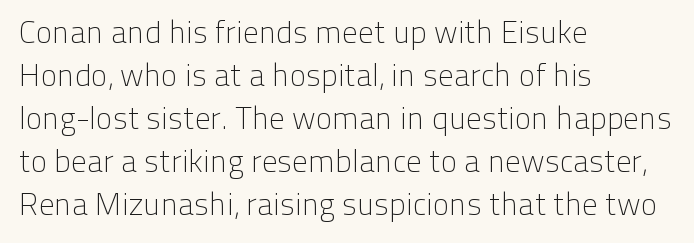
The image shows 31 px light sans-serif type, upright; set left-aligned, normal line spacing (1.39x), normal letter spacing, not underlined; low stroke contrast and a medium x-height.
